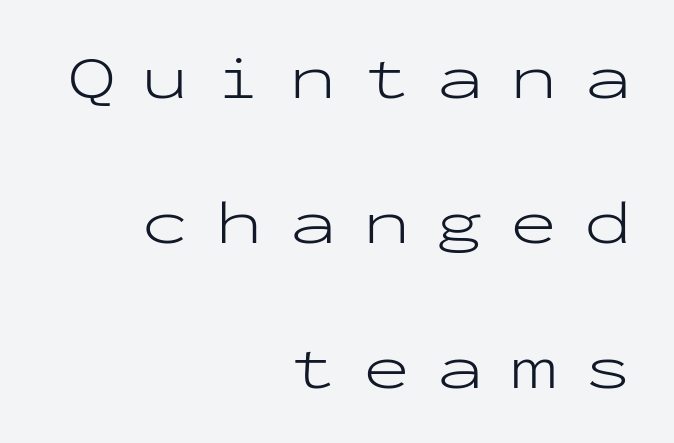
The image shows 63 px light, wide sans-serif type, upright, monospaced; set right-aligned, loose line spacing (2.3x), unusually wide letter spacing (+0.42 em), not underlined; low stroke contrast and a medium x-height.
